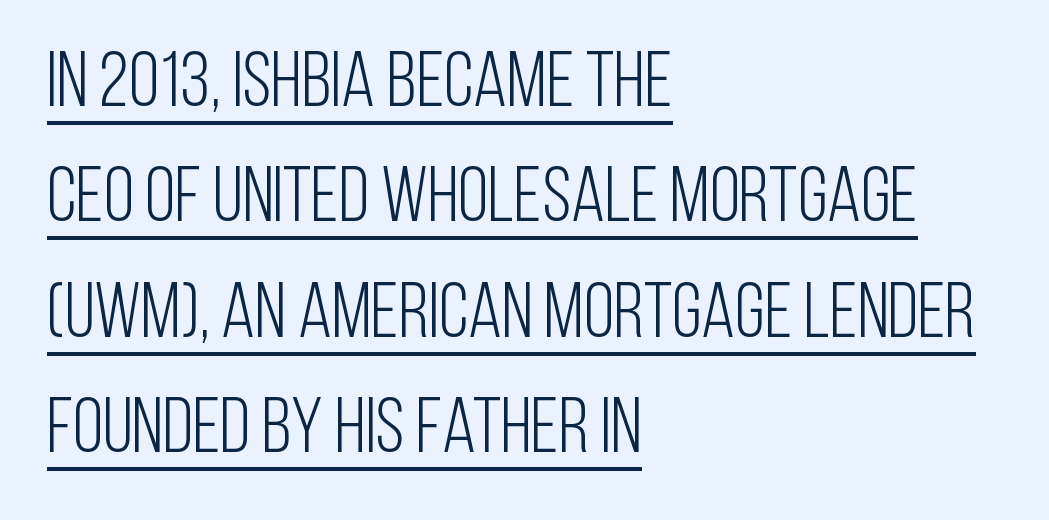
Q: Is the text bold? A: No.
Q: Is the text italic (slanted)? A: No, it is upright.
Q: Is the typeface a serif or a sans-serif typeface? A: Sans-serif.
Q: Is the text underlined? A: Yes.
Q: How is the paragraph aligned? A: Left-aligned.
Q: Is the spacing between letters normal or unusually wide? A: Normal.
Q: Is the spacing between lines tight, normal or loose? A: Normal.
Q: Width (condensed, normal, or wide)? A: Condensed.
Q: Stroke contrast? A: Low.
Q: x-height? A: Large.
Q: Monospaced? A: No.
